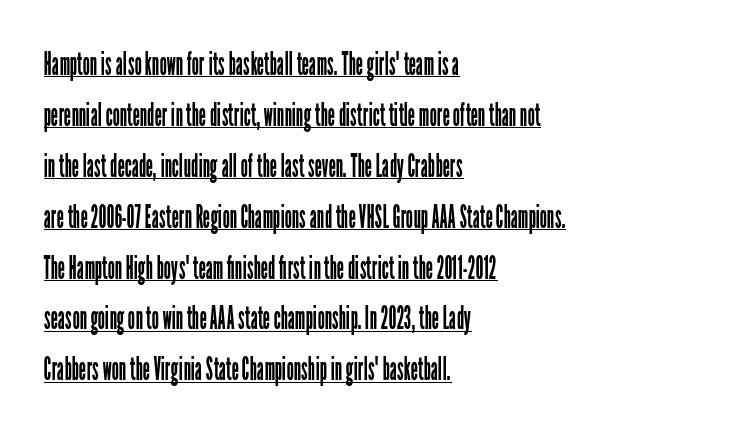
Think of a printed novel: that variable character pitch is what you see here. These lines stack with their left ends in a neat column. Every word sits above its own underline. The type is set solid horizontally, with unmodified tracking. The glyphs in this specimen are sans serif.
